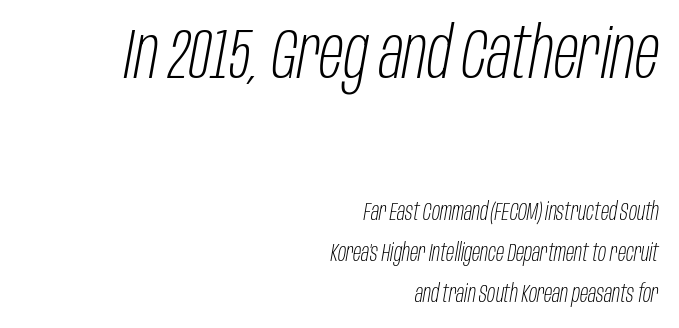
{"italic": "yes", "lean": "right", "slant_degrees": 10, "bold": "no", "weight": "light", "width": "condensed", "stroke_contrast": "low", "x_height": "large", "monospaced": "no", "underline": "no", "align": "right", "line_spacing": "normal", "line_spacing_ratio": 1.7, "letter_spacing": "normal", "letter_spacing_em": 0.0, "larger_block": "first", "size_ratio": 3.0, "glyph_px": 72}
